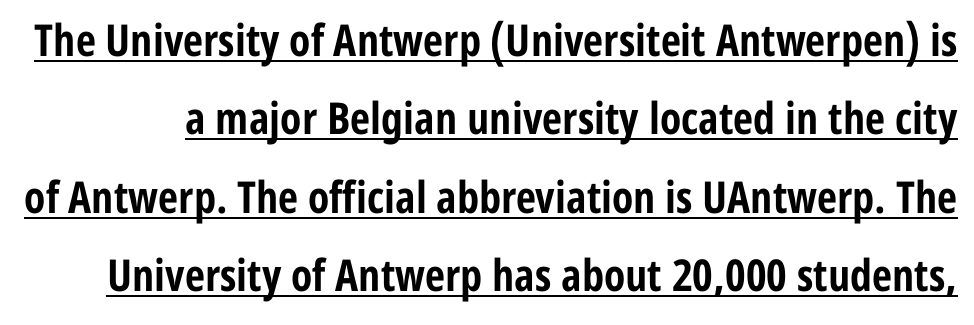
The image shows 44 px bold, condensed sans-serif type, upright; set line spacing 1.78x, normal letter spacing, underlined; low stroke contrast and a medium x-height.
